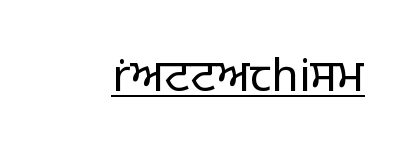
{"serif": "no", "italic": "no", "bold": "no", "weight": "light", "width": "normal", "stroke_contrast": "low", "x_height": "large", "monospaced": "no", "underline": "yes", "letter_spacing": "normal", "letter_spacing_em": 0.0, "glyph_px": 45}
